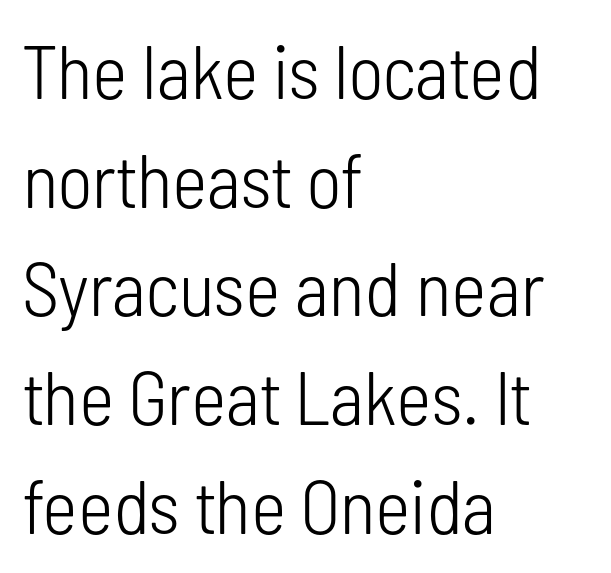
{"serif": "no", "italic": "no", "bold": "no", "weight": "light", "width": "condensed", "stroke_contrast": "low", "x_height": "medium", "monospaced": "no", "underline": "no", "align": "left", "line_spacing": "normal", "line_spacing_ratio": 1.43, "letter_spacing": "normal", "letter_spacing_em": 0.0, "glyph_px": 76}
